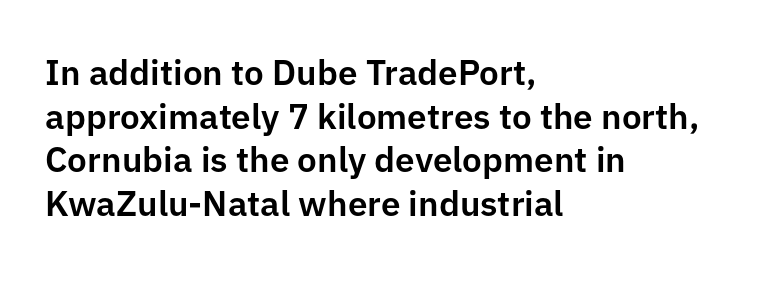
Q: Is the text italic (slanted)? A: No, it is upright.
Q: Is the typeface a serif or a sans-serif typeface? A: Sans-serif.
Q: Is the text underlined? A: No.
Q: How is the paragraph aligned? A: Left-aligned.
Q: Is the spacing between letters normal or unusually wide? A: Normal.
Q: Is the spacing between lines tight, normal or loose? A: Normal.
Q: Width (condensed, normal, or wide)? A: Normal.
Q: Stroke contrast? A: Low.
Q: x-height? A: Medium.
Q: Monospaced? A: No.
